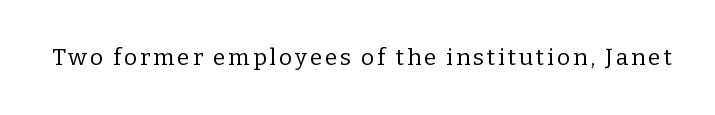
Honestly, there is no underline to notice here at all. This is roman type, the default non-slanted kind. Weight: not bold — regular or lighter.
